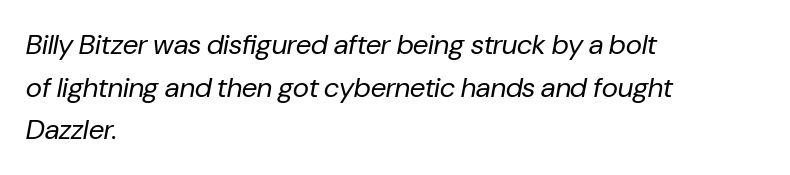
Q: Is the text bold? A: No.
Q: Is the text italic (slanted)? A: Yes, it leans right by about 10 degrees.
Q: Is the text underlined? A: No.
Q: How is the paragraph aligned? A: Left-aligned.
Q: Is the spacing between letters normal or unusually wide? A: Normal.
Q: Is the spacing between lines tight, normal or loose? A: Normal.
Q: Width (condensed, normal, or wide)? A: Normal.
Q: Stroke contrast? A: Low.
Q: x-height? A: Medium.
Q: Monospaced? A: No.
